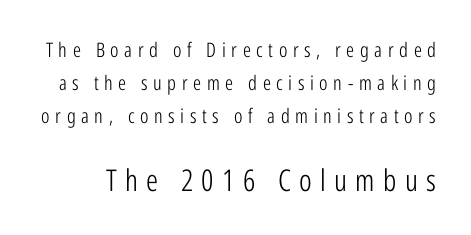
Q: Is the text bold? A: No.
Q: Is the text italic (slanted)? A: No, it is upright.
Q: Is the typeface a serif or a sans-serif typeface? A: Sans-serif.
Q: Is the text underlined? A: No.
Q: Is the spacing between letters normal or unusually wide? A: Unusually wide.
Q: Is the spacing between lines tight, normal or loose? A: Normal.
Q: Which block of text is set in a larger size, the first (top) or the second (bottom)? A: The second (bottom) one.
Q: Width (condensed, normal, or wide)? A: Condensed.
Q: Stroke contrast? A: Low.
Q: x-height? A: Medium.
Q: Monospaced? A: No.
